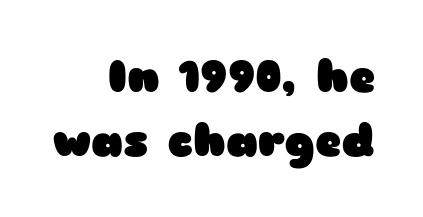
These lines are set flush right with a ragged left edge. The rendering keeps characters at their native spacing. No feet cap the strokes, marking this as sans-serif type. Does the lettering tilt? It doesn't — this is upright. Decoration check: the copy has no underline.
